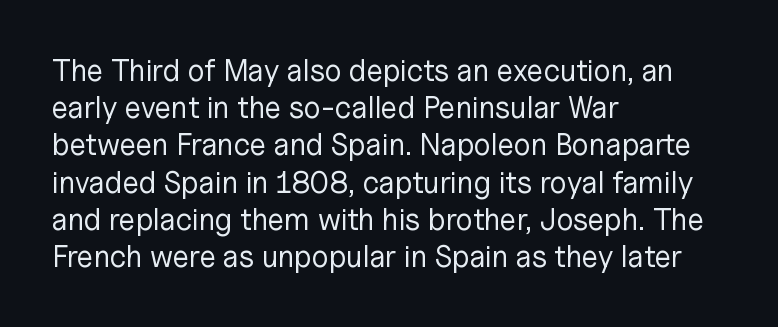
Caption: multi-line text, flush left, ragged right. Descenders are the only things crossing below the line. Posture: vertical. The strokes carry an ordinary text weight at most.
